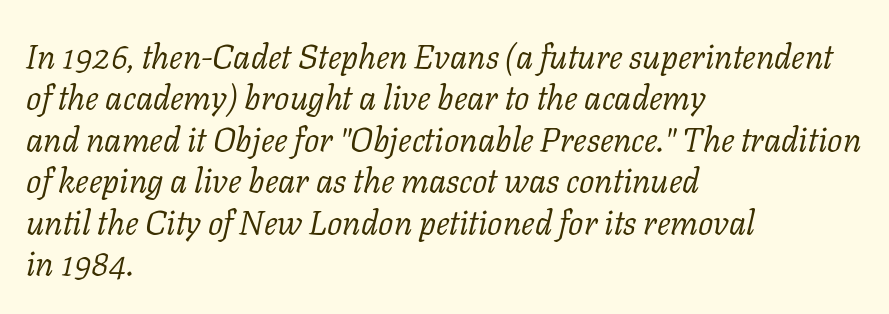
Teacher's note: observe the even left margin — that is flush-left alignment. These lines are composed in type with serifs. The font's italic variant was chosen for this text. Beneath every word, the page is bare.
